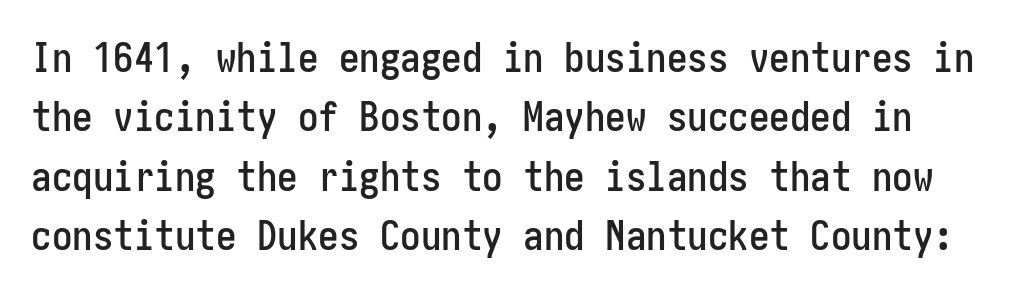
The image shows 41 px condensed sans-serif type, upright; set normal line spacing (1.45x), normal letter spacing, not underlined; low stroke contrast and a medium x-height.
